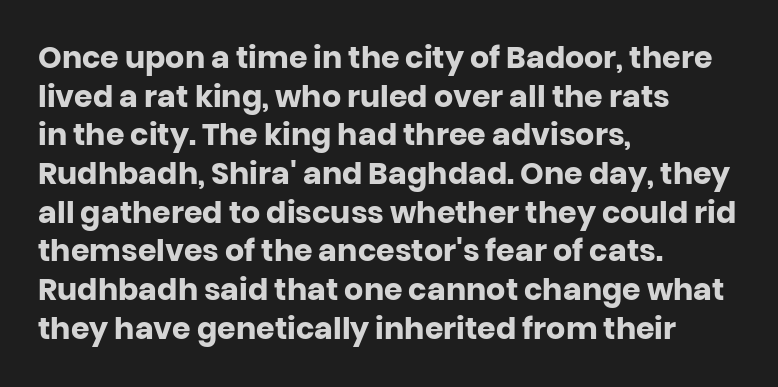
Q: Is the text bold? A: Yes.
Q: Is the text italic (slanted)? A: No, it is upright.
Q: Is the typeface a serif or a sans-serif typeface? A: Sans-serif.
Q: Is the text underlined? A: No.
Q: How is the paragraph aligned? A: Left-aligned.
Q: Is the spacing between letters normal or unusually wide? A: Normal.
Q: Is the spacing between lines tight, normal or loose? A: Normal.
Q: Width (condensed, normal, or wide)? A: Normal.
Q: Stroke contrast? A: Low.
Q: x-height? A: Large.
Q: Monospaced? A: No.
